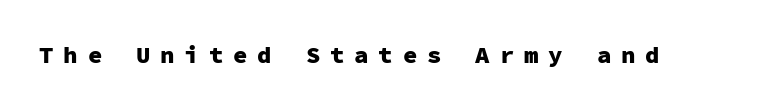
Q: Is the text bold? A: Yes.
Q: Is the text italic (slanted)? A: No, it is upright.
Q: Is the text underlined? A: No.
Q: Is the spacing between letters normal or unusually wide? A: Unusually wide.
